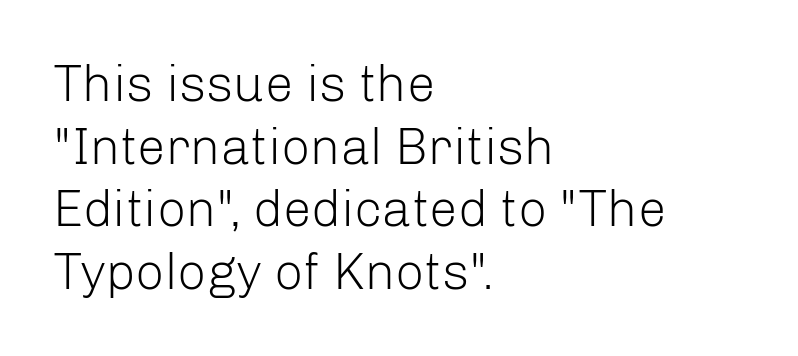
{"serif": "no", "italic": "no", "bold": "no", "weight": "light", "width": "normal", "stroke_contrast": "low", "x_height": "medium", "monospaced": "no", "underline": "no", "align": "left", "line_spacing_ratio": 1.23, "letter_spacing": "normal", "letter_spacing_em": 0.0, "glyph_px": 51}
